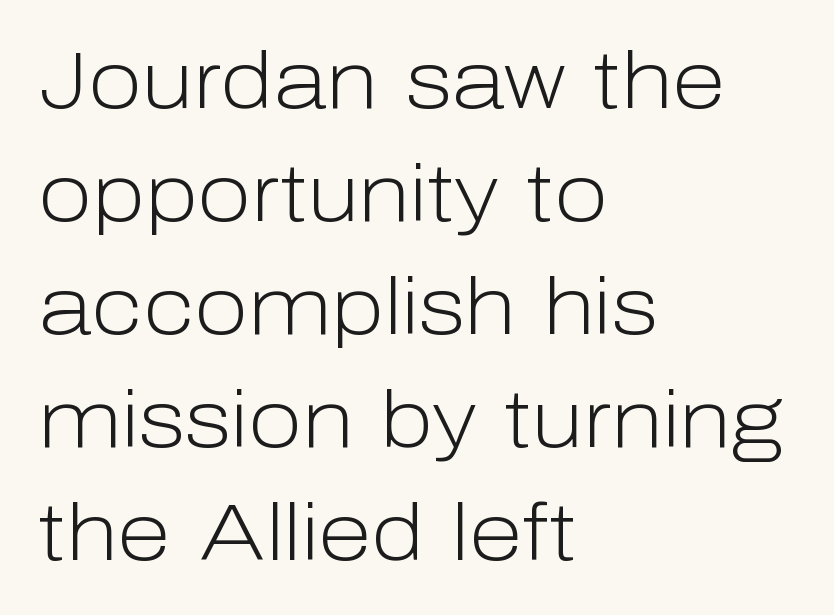
The image shows 79 px light sans-serif type, upright; set left-aligned, normal line spacing (1.43x), normal letter spacing, not underlined; low stroke contrast and a medium x-height.
